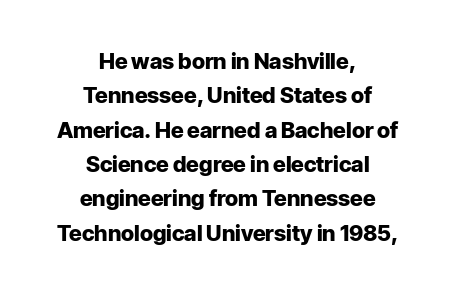
A typesetter would call this zero additional tracking. Type without underlining. In terms of weight, the rendering is a true, heavy bold. The line-height multiplier appears to be the usual default. The paragraph shown floats in the horizontal middle.
